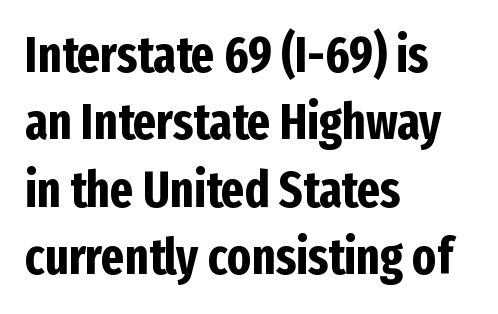
{"serif": "no", "italic": "no", "bold": "yes", "weight": "bold", "width": "condensed", "stroke_contrast": "low", "x_height": "medium", "monospaced": "no", "underline": "no", "align": "left", "line_spacing": "normal", "line_spacing_ratio": 1.35, "letter_spacing": "normal", "letter_spacing_em": 0.0, "glyph_px": 50}
